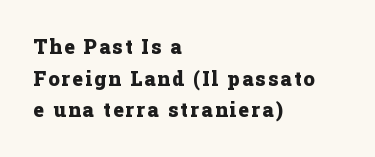
{"italic": "no", "bold": "yes", "underline": "no", "align": "left", "line_spacing": "normal", "line_spacing_ratio": 1.58, "glyph_px": 20}
